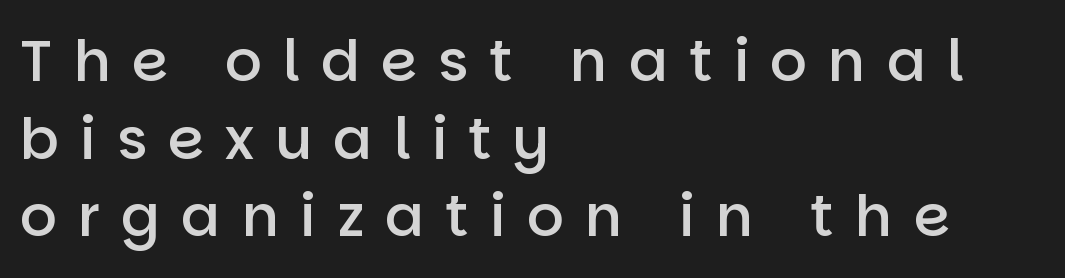
{"serif": "no", "italic": "no", "bold": "semi", "weight": "semibold", "width": "normal", "stroke_contrast": "low", "x_height": "large", "monospaced": "no", "underline": "no", "align": "left", "line_spacing": "normal", "line_spacing_ratio": 1.34, "letter_spacing": "wide", "letter_spacing_em": 0.36, "glyph_px": 58}
